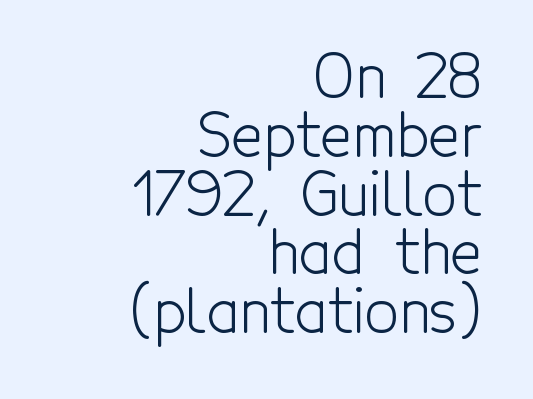
Q: Is the text bold? A: No.
Q: Is the text italic (slanted)? A: No, it is upright.
Q: Is the typeface a serif or a sans-serif typeface? A: Sans-serif.
Q: Is the text underlined? A: No.
Q: How is the paragraph aligned? A: Right-aligned.
Q: Is the spacing between letters normal or unusually wide? A: Normal.
Q: Is the spacing between lines tight, normal or loose? A: Tight.
Q: Width (condensed, normal, or wide)? A: Condensed.
Q: x-height? A: Medium.
Q: Monospaced? A: No.
